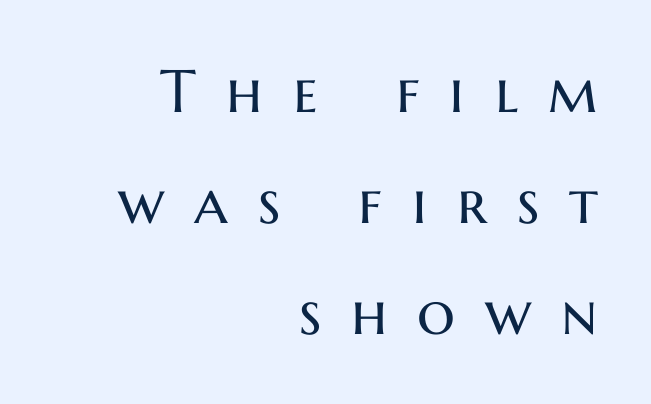
{"serif": "no", "italic": "no", "bold": "no", "weight": "regular", "width": "normal", "stroke_contrast": "medium", "x_height": "medium", "monospaced": "no", "underline": "no", "align": "right", "line_spacing_ratio": 1.85, "letter_spacing": "wide", "letter_spacing_em": 0.5, "glyph_px": 60}
